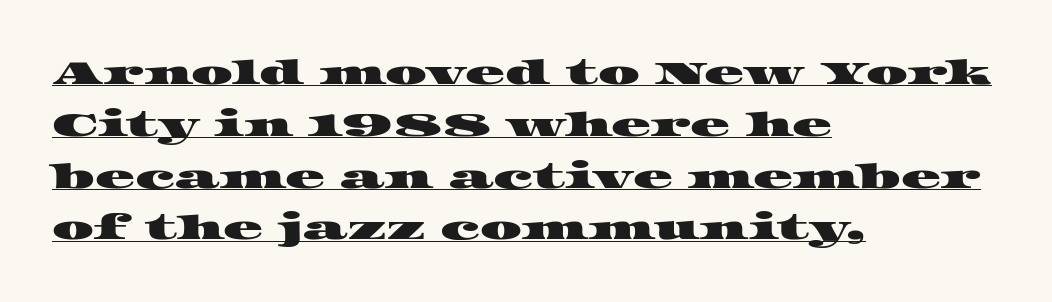
Each word holds together tightly as a unit, with standard inter-letter gaps. Think of a printed novel: that variable character pitch is what you see here. Interline gaps are of average width in this sample. Teacher's note: observe the even left margin — that is flush-left alignment.
